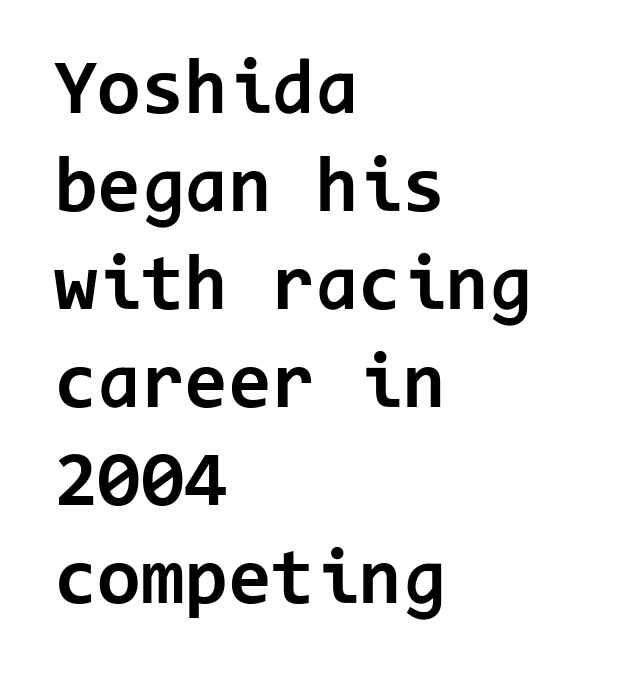
{"serif": "no", "italic": "no", "bold": "yes", "weight": "bold", "width": "normal", "stroke_contrast": "low", "x_height": "medium", "monospaced": "yes", "underline": "no", "align": "left", "line_spacing_ratio": 1.24, "letter_spacing": "normal", "letter_spacing_em": 0.0, "glyph_px": 79}
